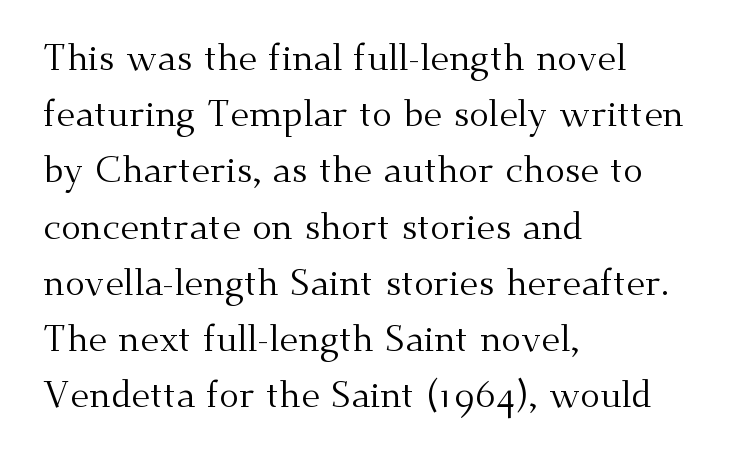
Q: Is the text bold? A: No.
Q: Is the text italic (slanted)? A: No, it is upright.
Q: Is the typeface a serif or a sans-serif typeface? A: Serif.
Q: Is the text underlined? A: No.
Q: How is the paragraph aligned? A: Left-aligned.
Q: Is the spacing between letters normal or unusually wide? A: Normal.
Q: Is the spacing between lines tight, normal or loose? A: Normal.
Q: Width (condensed, normal, or wide)? A: Normal.
Q: Stroke contrast? A: Medium.
Q: x-height? A: Small.
Q: Monospaced? A: No.
